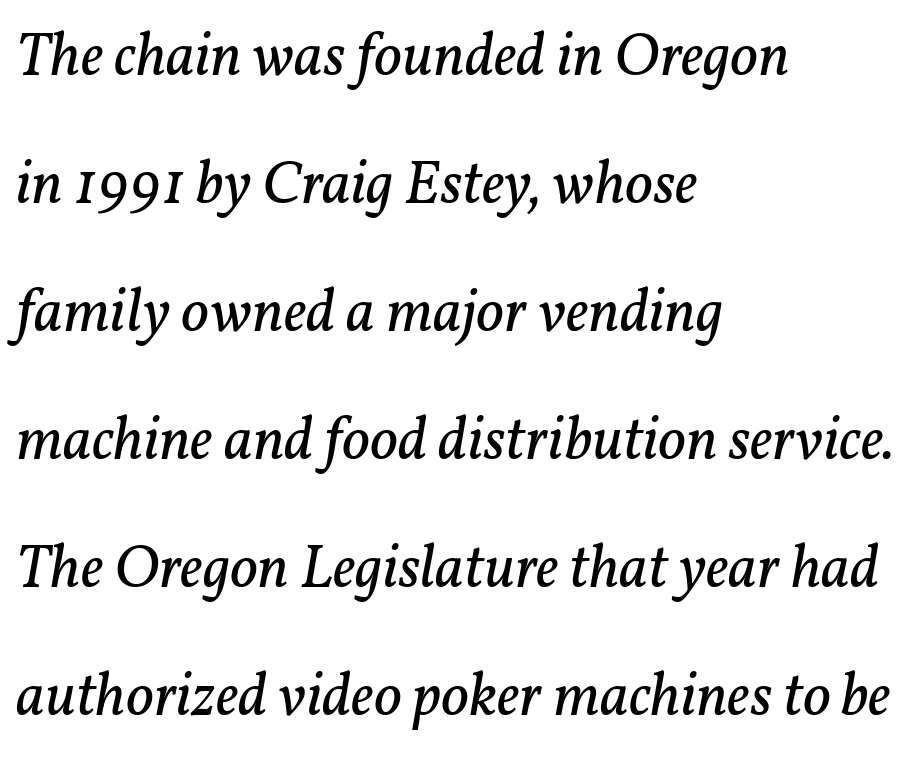
The face looks like a standard text weight, possibly lighter. To sum up the face: it has serifs. Look at the tracking — it's just the regular setting, nothing added. Compared with ordinary roman type, these characters are visibly tilted.
